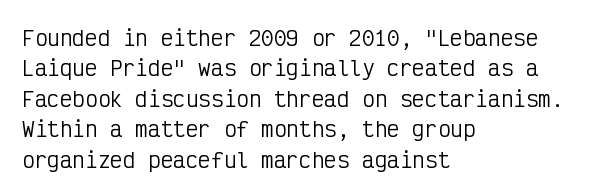
Q: Is the text bold? A: No.
Q: Is the text italic (slanted)? A: No, it is upright.
Q: Is the text underlined? A: No.
Q: How is the paragraph aligned? A: Left-aligned.
Q: Is the spacing between letters normal or unusually wide? A: Normal.
Q: Is the spacing between lines tight, normal or loose? A: Normal.
